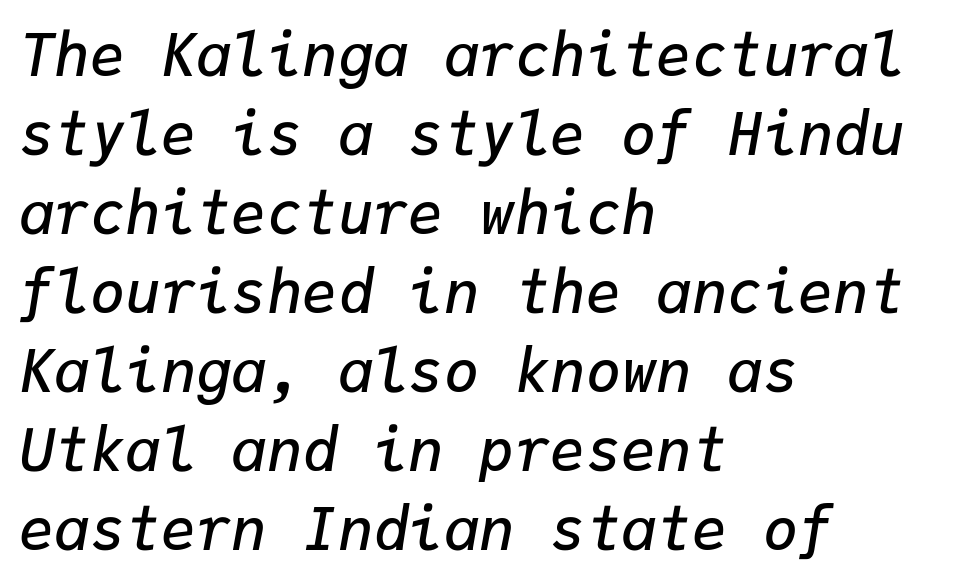
Q: Is the text bold? A: Semi-bold.
Q: Is the text italic (slanted)? A: Yes, it leans right by about 9 degrees.
Q: Is the text underlined? A: No.
Q: How is the paragraph aligned? A: Left-aligned.
Q: Is the spacing between letters normal or unusually wide? A: Normal.
Q: Is the spacing between lines tight, normal or loose? A: Normal.
Q: Width (condensed, normal, or wide)? A: Normal.
Q: Stroke contrast? A: Low.
Q: x-height? A: Medium.
Q: Monospaced? A: Yes.
